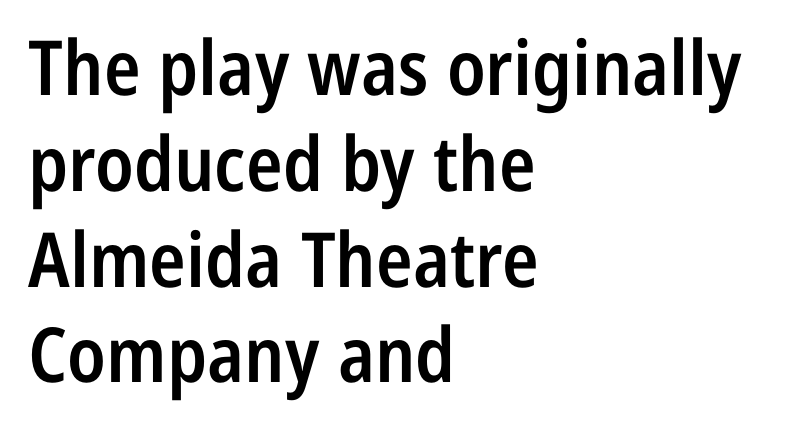
{"serif": "no", "italic": "no", "bold": "semi", "weight": "semibold", "width": "condensed", "stroke_contrast": "low", "x_height": "medium", "monospaced": "no", "underline": "no", "align": "left", "line_spacing": "normal", "line_spacing_ratio": 1.26, "letter_spacing": "normal", "letter_spacing_em": 0.0, "glyph_px": 76}
